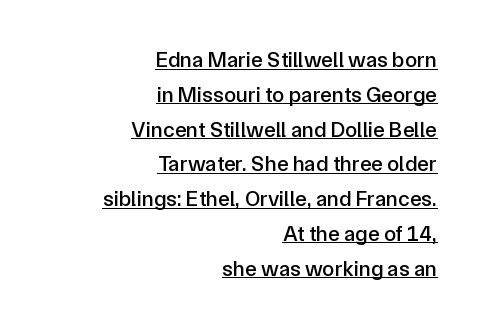
{"italic": "no", "underline": "yes", "align": "right", "line_spacing": "normal", "line_spacing_ratio": 1.58, "letter_spacing": "normal", "letter_spacing_em": 0.0, "glyph_px": 22}
